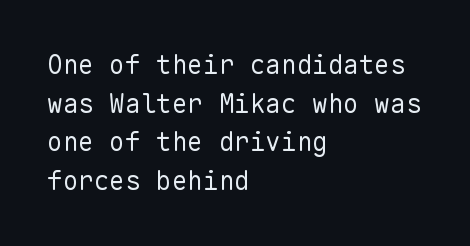
The image shows 26 px text type, upright; set left-aligned, normal line spacing (1.49x), normal letter spacing, not underlined.
